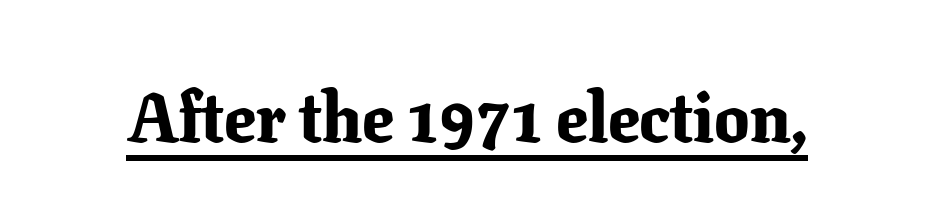
Q: Is the text bold? A: Yes.
Q: Is the text italic (slanted)? A: No, it is upright.
Q: Is the typeface a serif or a sans-serif typeface? A: Serif.
Q: Is the text underlined? A: Yes.
Q: Is the spacing between letters normal or unusually wide? A: Normal.
Q: Width (condensed, normal, or wide)? A: Normal.
Q: Stroke contrast? A: Low.
Q: x-height? A: Medium.
Q: Monospaced? A: No.
